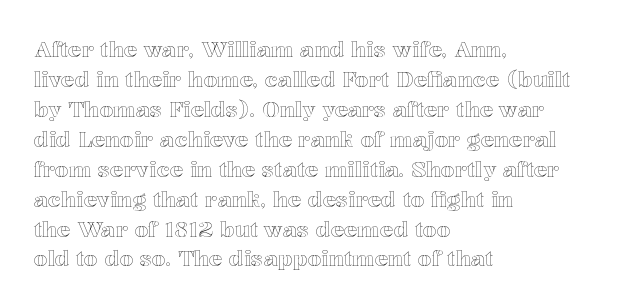
The image shows 22 px text type, upright; set left-aligned, normal line spacing (1.36x), normal letter spacing, not underlined.
